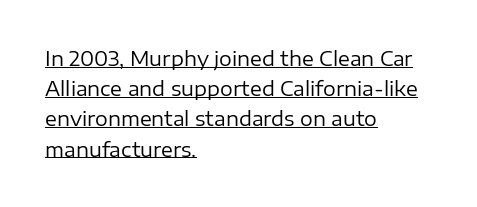
The axis of the letterforms is exactly vertical. The lines in this sample share a left origin and differ only in where they stop. Emphasis is given by a line drawn under the lettering. The horizontal fit of the characters is conventional and even.
